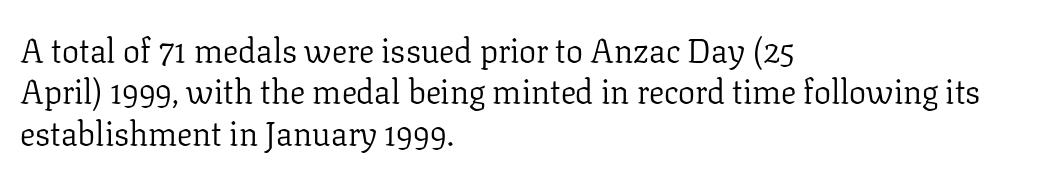
The image shows 34 px light serif type, upright; set left-aligned, line spacing 1.22x, normal letter spacing, not underlined; low stroke contrast and a medium x-height.
